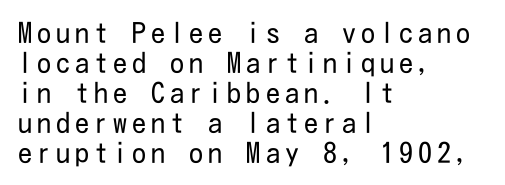
The image shows 28 px regular-weight, condensed sans-serif type, upright; set left-aligned, tight line spacing (1.07x), not underlined; low stroke contrast and a medium x-height.
